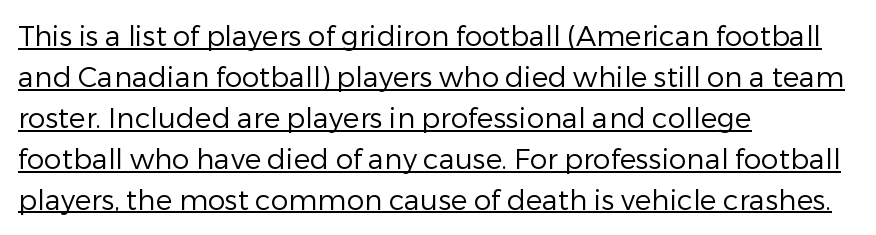
Q: Is the text bold? A: No.
Q: Is the text italic (slanted)? A: No, it is upright.
Q: Is the typeface a serif or a sans-serif typeface? A: Sans-serif.
Q: Is the text underlined? A: Yes.
Q: How is the paragraph aligned? A: Left-aligned.
Q: Is the spacing between letters normal or unusually wide? A: Normal.
Q: Is the spacing between lines tight, normal or loose? A: Normal.
Q: Width (condensed, normal, or wide)? A: Normal.
Q: Stroke contrast? A: Low.
Q: x-height? A: Medium.
Q: Monospaced? A: No.
